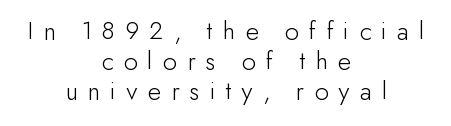
The line-height multiplier appears low, near solid setting. Compared with a flush-left layout, this one balances lines on the center instead. Caption: expanded tracking, letters set apart. The weight would be labelled regular, book, light, or lighter still.
